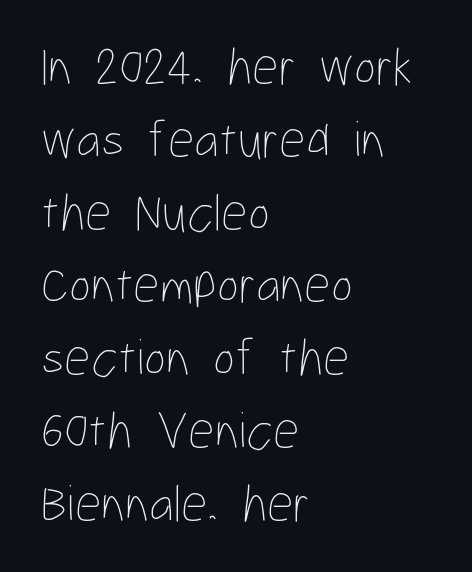
The image shows 52 px thin, condensed type, upright; set left-aligned, normal line spacing (1.4x), normal letter spacing, not underlined; low stroke contrast and a medium x-height.
